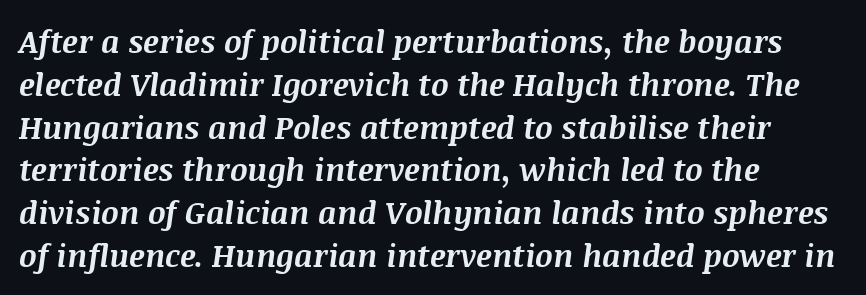
Q: Is the text bold? A: Yes.
Q: Is the text italic (slanted)? A: Yes, it leans right by about 8 degrees.
Q: Is the text underlined? A: No.
Q: How is the paragraph aligned? A: Left-aligned.
Q: Is the spacing between letters normal or unusually wide? A: Normal.
Q: Is the spacing between lines tight, normal or loose? A: Normal.
Q: Width (condensed, normal, or wide)? A: Normal.
Q: Stroke contrast? A: Medium.
Q: x-height? A: Large.
Q: Monospaced? A: No.
